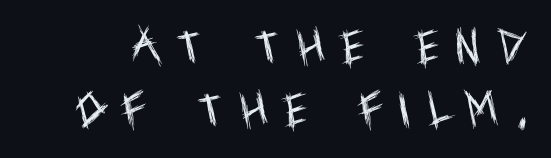
Lines of text with bare space underneath. There is plenty of visible air inserted between adjacent glyphs. Compared with typical paragraphs, the rows here are spaced about the same. Type style note: lacks serifs. When letters stand straight like this, we call the style roman or upright.
